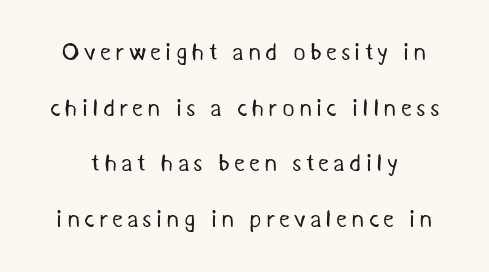
Q: Is the text bold? A: No.
Q: Is the text underlined? A: No.
Q: Is the spacing between lines tight, normal or loose? A: Loose.
